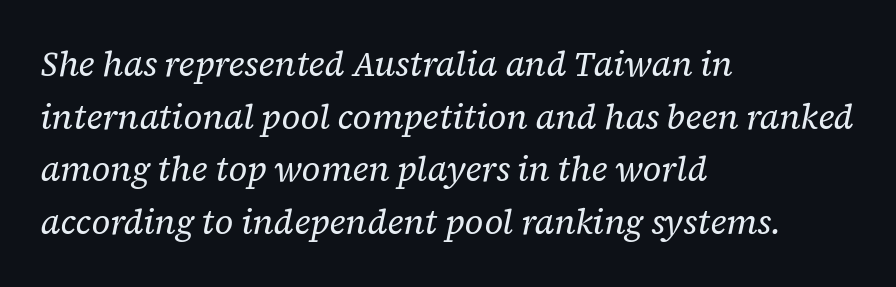
Q: Is the text bold? A: No.
Q: Is the text italic (slanted)? A: Yes, it leans right by about 12 degrees.
Q: Is the typeface a serif or a sans-serif typeface? A: Serif.
Q: Is the text underlined? A: No.
Q: How is the paragraph aligned? A: Left-aligned.
Q: Is the spacing between letters normal or unusually wide? A: Normal.
Q: Is the spacing between lines tight, normal or loose? A: Normal.
Q: Width (condensed, normal, or wide)? A: Normal.
Q: Stroke contrast? A: Low.
Q: x-height? A: Medium.
Q: Monospaced? A: No.
